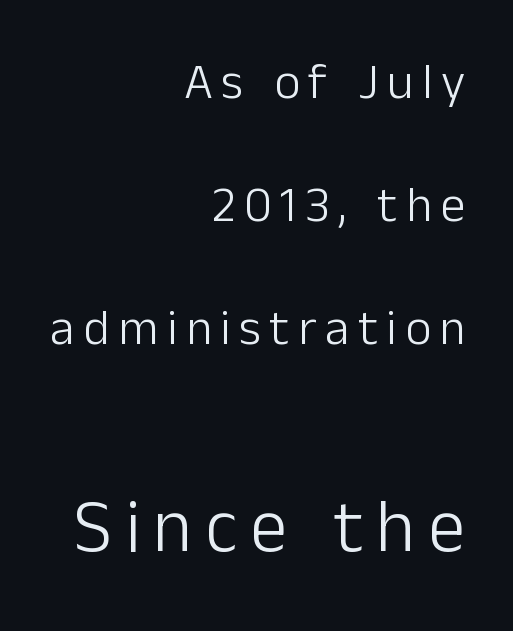
{"serif": "no", "italic": "no", "bold": "no", "weight": "light", "width": "normal", "stroke_contrast": "low", "x_height": "medium", "monospaced": "no", "underline": "no", "align": "right", "line_spacing": "loose", "line_spacing_ratio": 2.46, "larger_block": "second", "size_ratio": 1.5, "glyph_px": 75}
